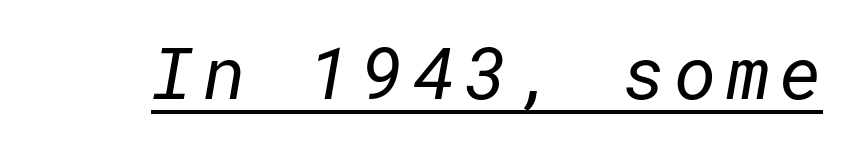
The image shows 73 px regular-weight sans-serif type; set underlined; low stroke contrast and a medium x-height.
